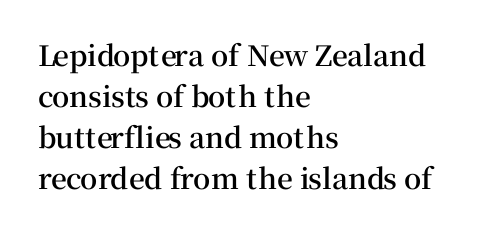
Casual observation: everything's shoved over to the left. Spacing verdict: proportional, widths tailored to each character. Posture: vertical. Evenly set lines give the paragraph a standard silhouette. The characters display serif detailing at their extremities. Slightly chunky letters — semibold, I'd say, not full bold.
